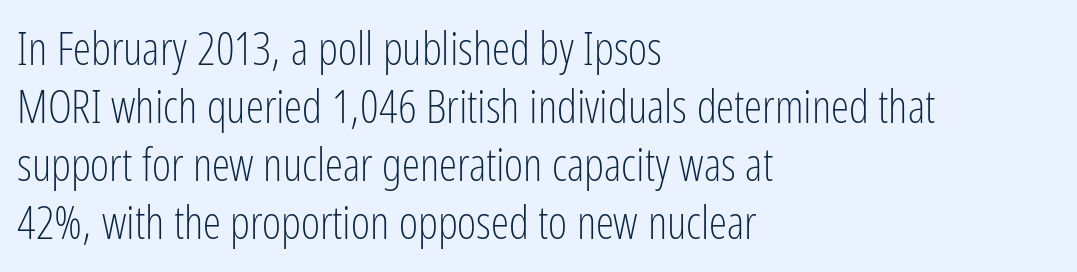
The image shows 46 px light, condensed sans-serif type, upright; set left-aligned, normal line spacing (1.26x), normal letter spacing, not underlined; low stroke contrast and a medium x-height.
